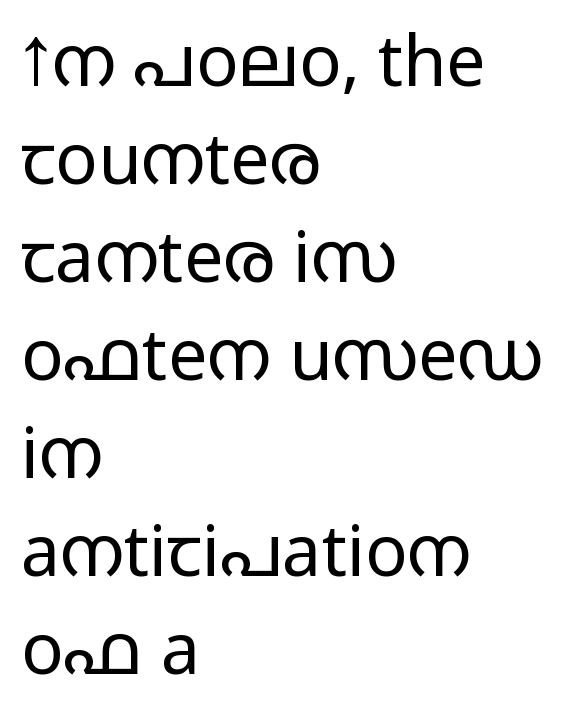
Each letter's strokes conclude bluntly, with no projecting serifs. Summary of weight: not heavy and not bold. These lines keep a tight, regular rhythm from letter to letter. Designer's note — italics off, roman on.
